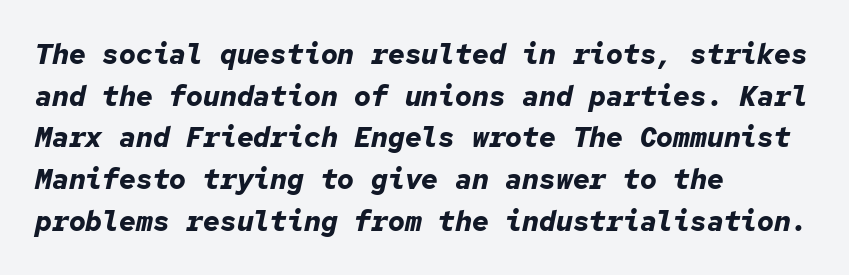
The image shows 28 px bold type, italic (leaning right), monospaced; set left-aligned, normal line spacing (1.49x), normal letter spacing, not underlined; low stroke contrast and a medium x-height.
